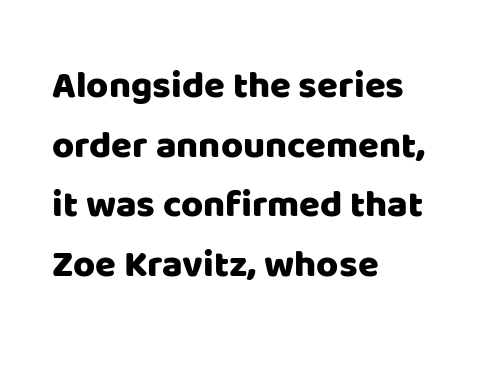
The passage shown stacks its lines at a standard gap. The gap between lines stays unmarked. Think of a printed novel: that variable character pitch is what you see here. These lines were composed using upright roman letters. Are there feet on the stems? There aren't — it's a sans. How are the letters spaced? Ordinarily, with no added tracking.
